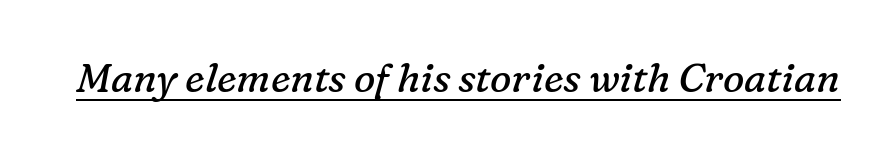
The passage shown is underscored from start to finish. The letters look calm and open, with moderate or lighter stems. Nobody touched the tracking dial on this one. In terms of letterform style, serifs are clearly present. Proportional: the letters do not fall into vertical columns. Would a proofreader flag this as italicized? Yes.
